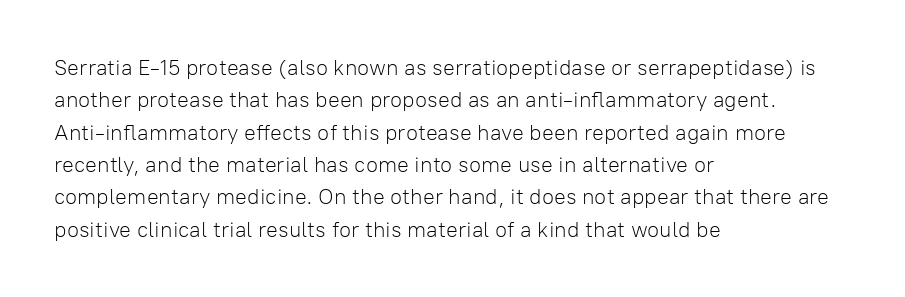
Does extra space separate the letters? No, they use regular spacing. Compared with a typical body face, this is equally light or lighter still. Casual observation: everything's shoved over to the left. This sample keeps an unexceptional amount of space between lines.
